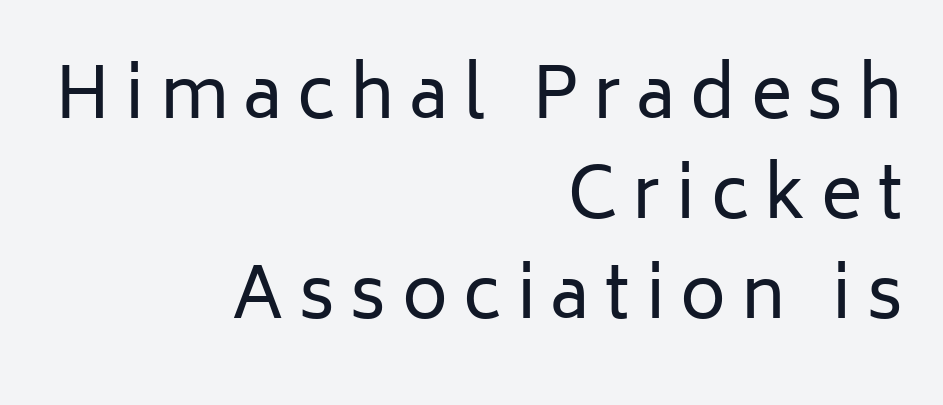
{"serif": "no", "italic": "no", "bold": "no", "weight": "regular", "width": "normal", "stroke_contrast": "low", "x_height": "medium", "monospaced": "no", "underline": "no", "align": "right", "line_spacing": "normal", "line_spacing_ratio": 1.43, "letter_spacing": "wide", "letter_spacing_em": 0.22, "glyph_px": 70}
